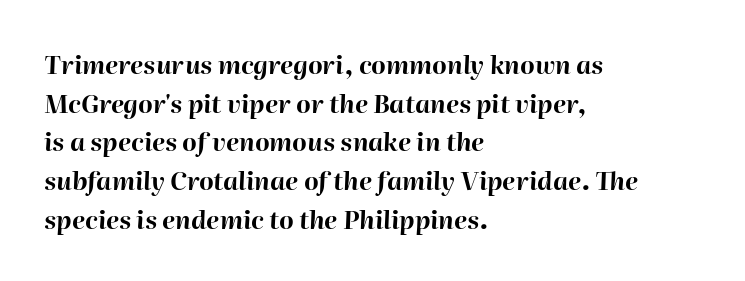
Q: Is the text bold? A: Yes.
Q: Is the text italic (slanted)? A: Yes, it leans right by about 2 degrees.
Q: Is the text underlined? A: No.
Q: How is the paragraph aligned? A: Left-aligned.
Q: Is the spacing between letters normal or unusually wide? A: Normal.
Q: Is the spacing between lines tight, normal or loose? A: Normal.
